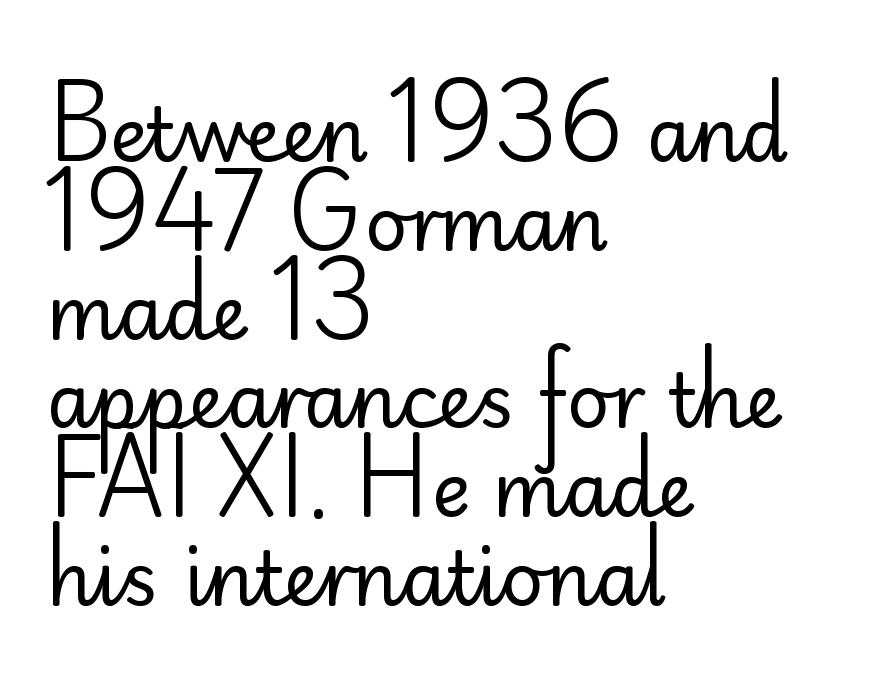
{"serif": "no", "italic": "no", "bold": "no", "weight": "regular", "width": "normal", "stroke_contrast": "low", "x_height": "small", "monospaced": "no", "underline": "no", "align": "left", "line_spacing_ratio": 1.2, "letter_spacing": "normal", "letter_spacing_em": 0.0, "glyph_px": 74}
